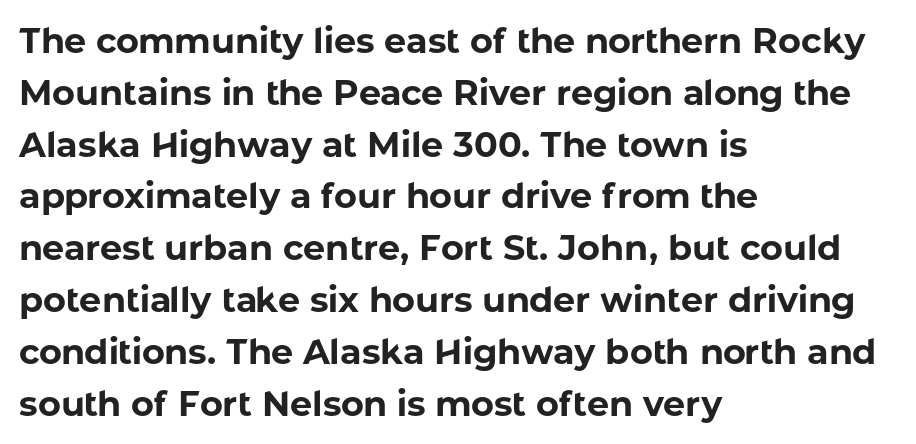
The image shows 35 px bold sans-serif type, upright; set left-aligned, normal line spacing (1.48x), normal letter spacing, not underlined; low stroke contrast and a medium x-height.
